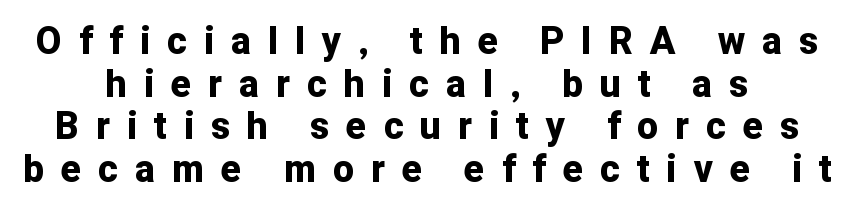
The letters stand upright; this is a roman face. The letters are bold, with thick, heavy strokes. Horizontal bands of white between lines are thin slivers. Just letters on the line, the space beneath them empty. You could only call the tracking loose — the letters float apart. Each letter keeps its own natural width here, so spacing adapts to shape.
